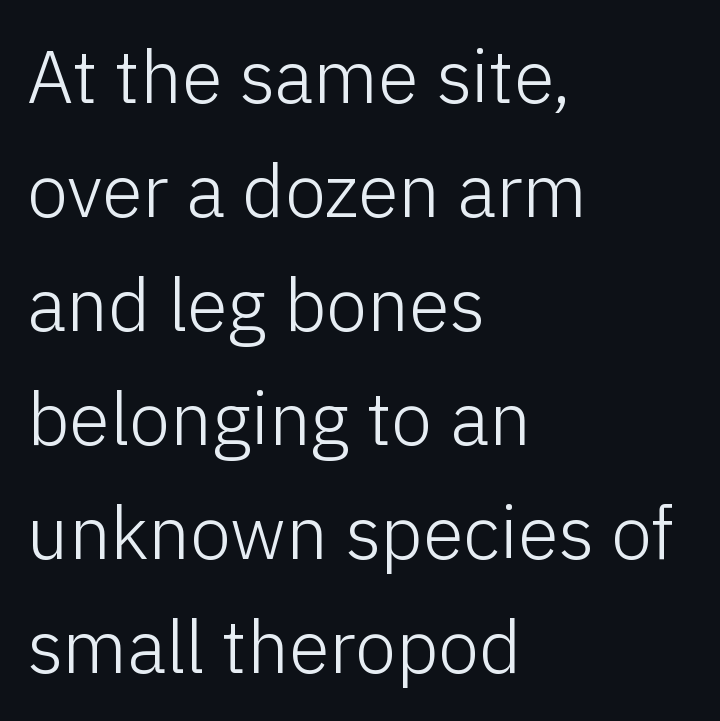
Q: Is the text bold? A: No.
Q: Is the text italic (slanted)? A: No, it is upright.
Q: Is the typeface a serif or a sans-serif typeface? A: Sans-serif.
Q: Is the text underlined? A: No.
Q: How is the paragraph aligned? A: Left-aligned.
Q: Is the spacing between letters normal or unusually wide? A: Normal.
Q: Is the spacing between lines tight, normal or loose? A: Normal.
Q: Width (condensed, normal, or wide)? A: Normal.
Q: Stroke contrast? A: Low.
Q: x-height? A: Medium.
Q: Monospaced? A: No.
